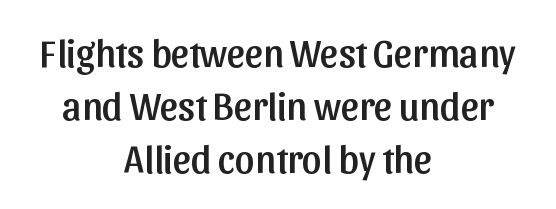
A clean baseline with only descenders dipping below it. The lettering stays uniformly vertical, giving the passage a roman look. The typeface chosen for these lines omits serifs. The rendering keeps characters at their native spacing.
